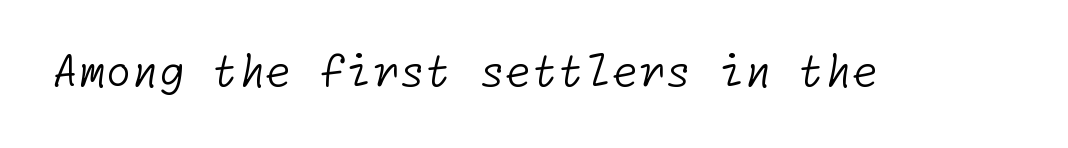
Q: Is the text bold? A: No.
Q: Is the typeface a serif or a sans-serif typeface? A: Sans-serif.
Q: Is the text underlined? A: No.
Q: Is the spacing between letters normal or unusually wide? A: Normal.
Q: Width (condensed, normal, or wide)? A: Normal.
Q: Stroke contrast? A: Low.
Q: x-height? A: Medium.
